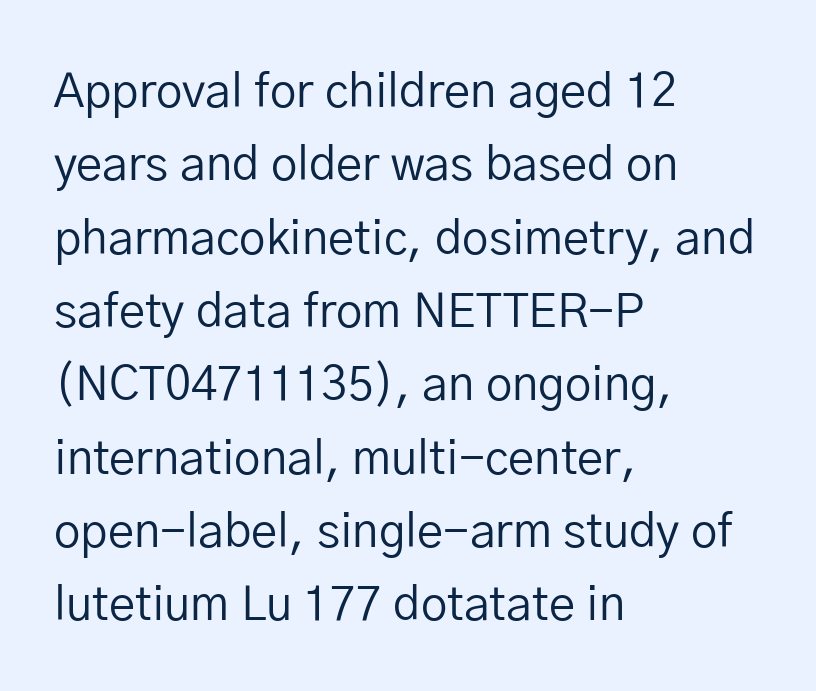
Q: Is the text bold? A: No.
Q: Is the text italic (slanted)? A: No, it is upright.
Q: Is the typeface a serif or a sans-serif typeface? A: Sans-serif.
Q: Is the text underlined? A: No.
Q: How is the paragraph aligned? A: Left-aligned.
Q: Is the spacing between letters normal or unusually wide? A: Normal.
Q: Is the spacing between lines tight, normal or loose? A: Normal.
Q: Width (condensed, normal, or wide)? A: Normal.
Q: Stroke contrast? A: Low.
Q: x-height? A: Medium.
Q: Monospaced? A: No.
